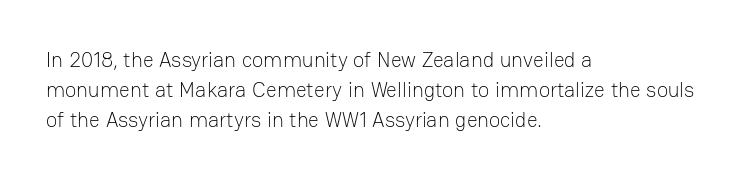
{"italic": "no", "bold": "no", "underline": "no", "align": "left", "line_spacing": "normal", "line_spacing_ratio": 1.44, "letter_spacing": "normal", "letter_spacing_em": 0.0, "glyph_px": 21}
